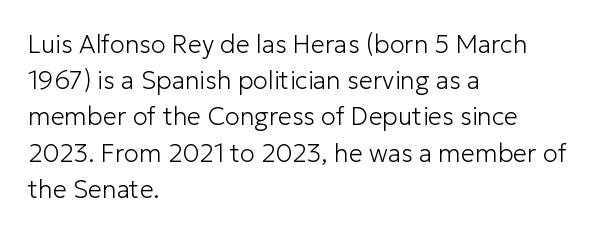
Q: Is the text bold? A: No.
Q: Is the text italic (slanted)? A: No, it is upright.
Q: Is the text underlined? A: No.
Q: How is the paragraph aligned? A: Left-aligned.
Q: Is the spacing between letters normal or unusually wide? A: Normal.
Q: Is the spacing between lines tight, normal or loose? A: Normal.
